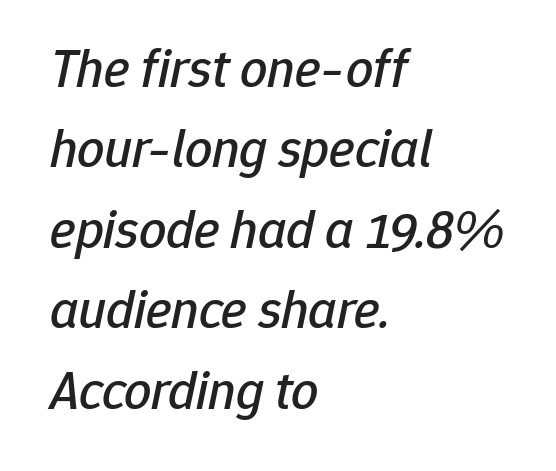
Q: Is the text italic (slanted)? A: Yes, it leans right by about 12 degrees.
Q: Is the text underlined? A: No.
Q: How is the paragraph aligned? A: Left-aligned.
Q: Is the spacing between letters normal or unusually wide? A: Normal.
Q: Is the spacing between lines tight, normal or loose? A: Normal.
Q: Width (condensed, normal, or wide)? A: Normal.
Q: Stroke contrast? A: Low.
Q: x-height? A: Medium.
Q: Monospaced? A: No.
